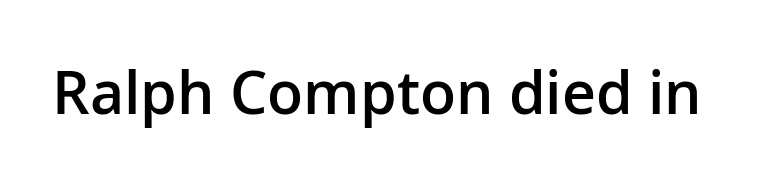
Just letters on the line, the space beneath them empty. The characters display no serif detailing; their extremities are plain. Notice how the stems are strictly vertical — no italics here. Its strokes are somewhat broadened, the hallmark of semibold type.
